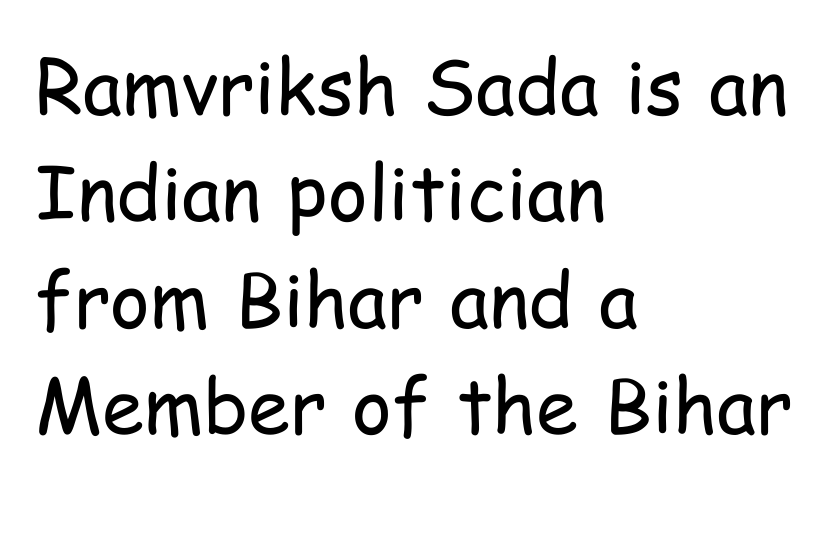
Default kerning and tracking; the words read as compact shapes. The passage shown is typeset with a sans-serif family. These lines were composed using upright roman letters. Weight: in the light-to-regular range.
